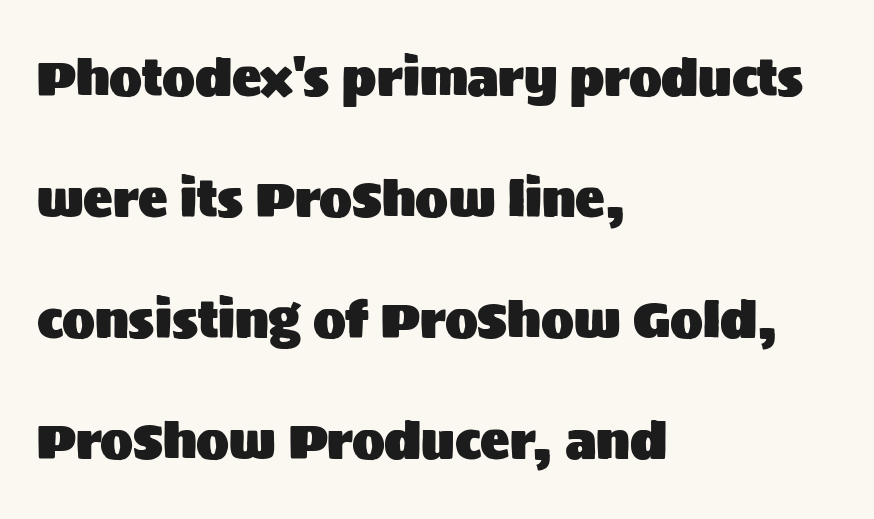
Each new line begins a long way beneath the previous one. The lettering stays uniformly vertical, giving the passage a roman look. This rendering employs a face without finishing strokes, i.e., a sans-serif. Words float on clear page, feet unadorned. Between one letter and the next there's only the usual sliver of space.
